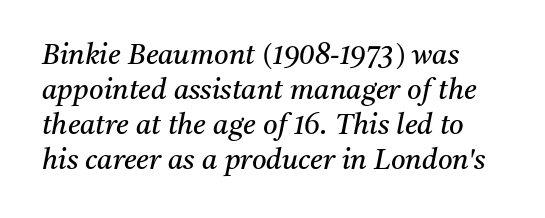
Weight: regular or lighter. Descenders are the only things crossing below the line. Emphasis-style slanted type is in use. The letters sit at their default tracking, neither squeezed nor spread. Here the designer chose a conventional face with non-uniform glyph widths. A normal amount of white space separates one row of letters from the next.
